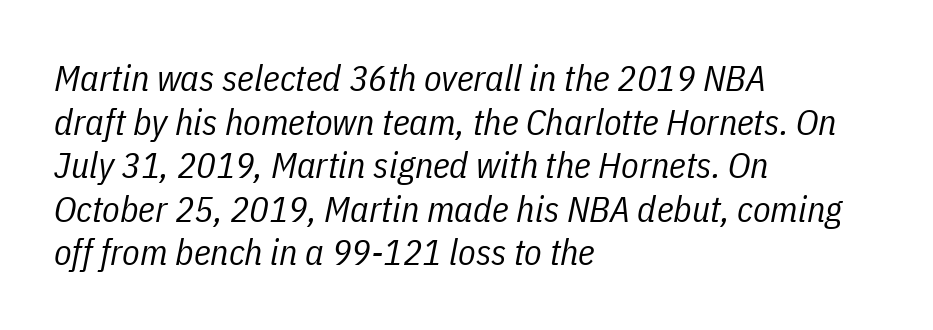
Q: Is the text bold? A: No.
Q: Is the text italic (slanted)? A: Yes, it leans right by about 11 degrees.
Q: Is the text underlined? A: No.
Q: How is the paragraph aligned? A: Left-aligned.
Q: Is the spacing between letters normal or unusually wide? A: Normal.
Q: Width (condensed, normal, or wide)? A: Condensed.
Q: Stroke contrast? A: Low.
Q: x-height? A: Medium.
Q: Monospaced? A: No.
